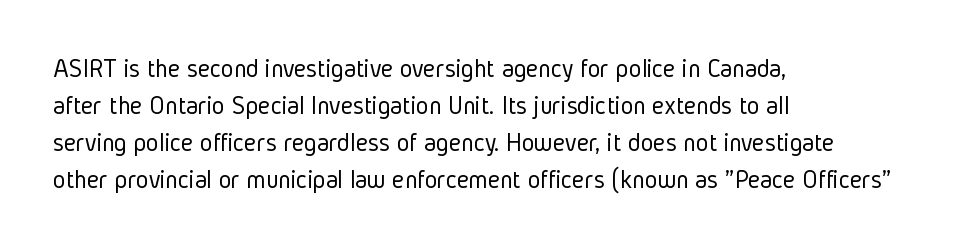
Reading down the block, your eye returns to a fixed left position each line. Tall strokes in this sample are plumb rather than angled. The rendering uses a moderate line-height, typical for paragraphs. This is not heavy type; no bold has been used. Any mark beneath the type? The region is blank. Each word holds together tightly as a unit, with standard inter-letter gaps.
